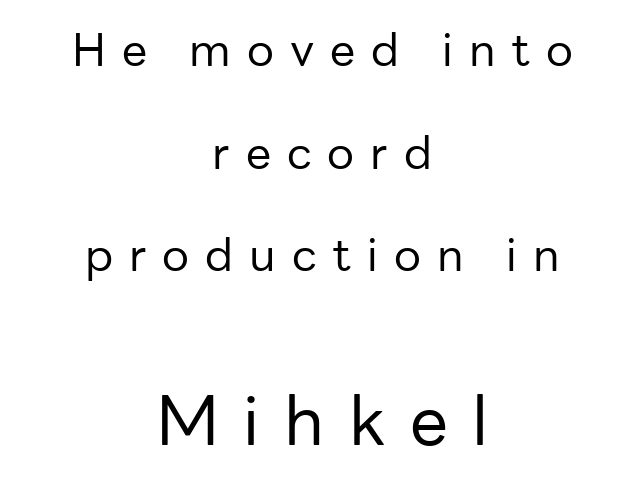
Someone cranked the tracking dial way up on this one. What kind of face is this? One without serifs — a sans. Here the designer chose a conventional face with non-uniform glyph widths. How would I describe the line gaps? Wide and relaxed. Compared with a flush-left layout, this one balances lines on the center instead.
